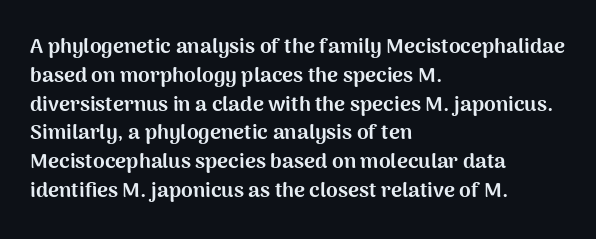
Q: Is the text bold? A: Yes.
Q: Is the text italic (slanted)? A: No, it is upright.
Q: Is the text underlined? A: No.
Q: How is the paragraph aligned? A: Left-aligned.
Q: Is the spacing between letters normal or unusually wide? A: Normal.
Q: Is the spacing between lines tight, normal or loose? A: Normal.
